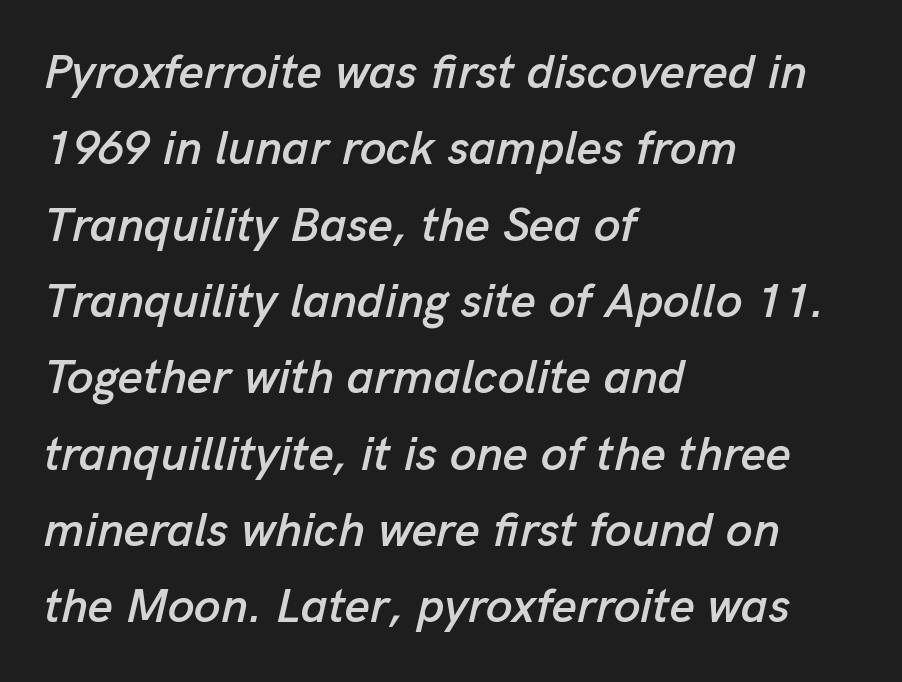
{"italic": "yes", "lean": "right", "slant_degrees": 13, "width": "normal", "stroke_contrast": "low", "x_height": "medium", "monospaced": "no", "underline": "no", "align": "left", "line_spacing": "normal", "line_spacing_ratio": 1.59, "letter_spacing": "normal", "letter_spacing_em": 0.0, "glyph_px": 48}
